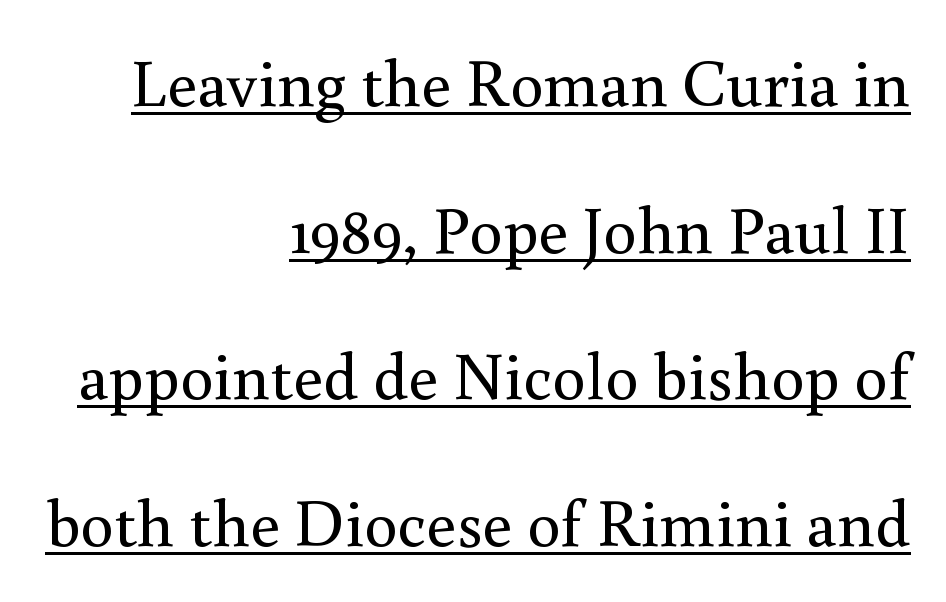
The image shows 67 px regular-weight serif type, upright; set right-aligned, loose line spacing (2.19x), normal letter spacing, underlined; medium stroke contrast and a small x-height.
